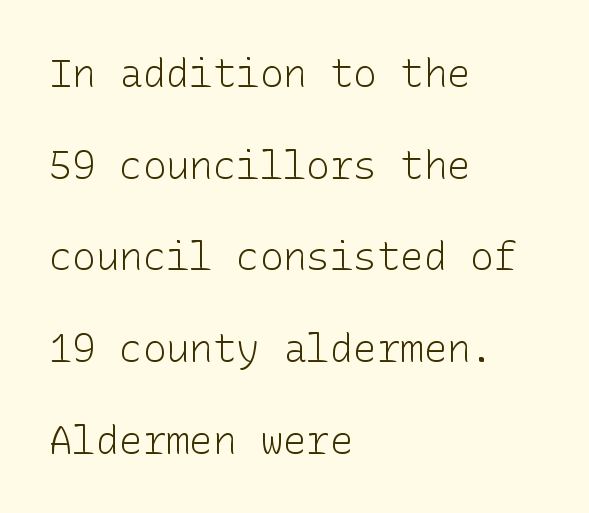
Q: Is the text bold? A: No.
Q: Is the text italic (slanted)? A: No, it is upright.
Q: Is the typeface a serif or a sans-serif typeface? A: Sans-serif.
Q: Is the text underlined? A: No.
Q: How is the paragraph aligned? A: Left-aligned.
Q: Is the spacing between letters normal or unusually wide? A: Normal.
Q: Is the spacing between lines tight, normal or loose? A: Loose.
Q: Width (condensed, normal, or wide)? A: Normal.
Q: Stroke contrast? A: Low.
Q: x-height? A: Medium.
